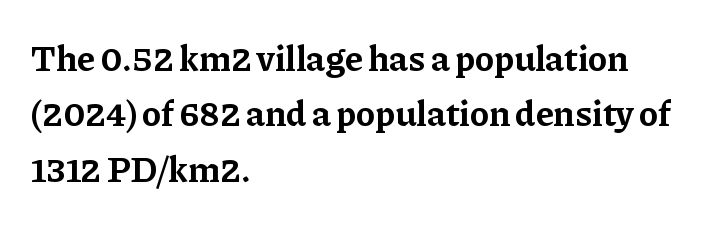
Q: Is the text bold? A: Yes.
Q: Is the text italic (slanted)? A: No, it is upright.
Q: Is the typeface a serif or a sans-serif typeface? A: Serif.
Q: Is the text underlined? A: No.
Q: How is the paragraph aligned? A: Left-aligned.
Q: Is the spacing between letters normal or unusually wide? A: Normal.
Q: Is the spacing between lines tight, normal or loose? A: Normal.
Q: Width (condensed, normal, or wide)? A: Normal.
Q: Stroke contrast? A: Low.
Q: x-height? A: Medium.
Q: Monospaced? A: No.
